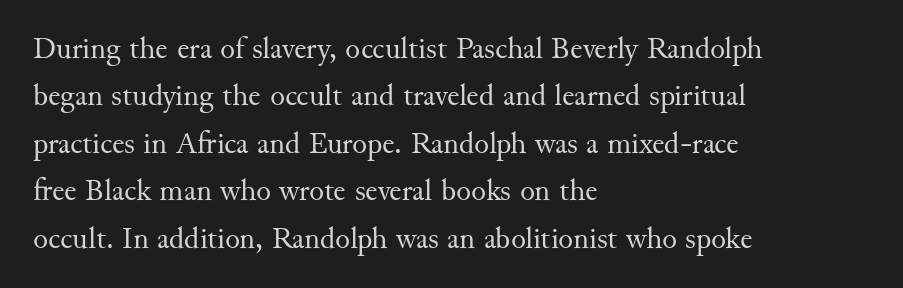
The image shows 31 px regular-weight serif type, upright; set left-aligned, normal line spacing (1.53x), normal letter spacing, not underlined; medium stroke contrast and a small x-height.
